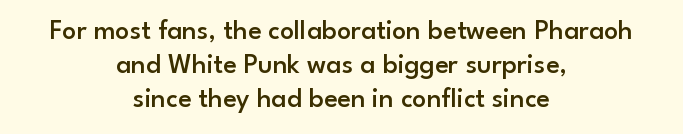
The image shows 28 px semibold sans-serif type, upright; set centered, line spacing 1.22x, normal letter spacing, not underlined; low stroke contrast and a small x-height.
